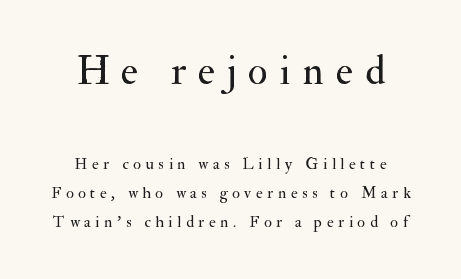
Q: Is the text bold? A: No.
Q: Is the text italic (slanted)? A: No, it is upright.
Q: Is the typeface a serif or a sans-serif typeface? A: Serif.
Q: Is the text underlined? A: No.
Q: How is the paragraph aligned? A: Centered.
Q: Is the spacing between letters normal or unusually wide? A: Unusually wide.
Q: Which block of text is set in a larger size, the first (top) or the second (bottom)? A: The first (top) one.
Q: Width (condensed, normal, or wide)? A: Normal.
Q: Stroke contrast? A: Medium.
Q: x-height? A: Small.
Q: Monospaced? A: No.
